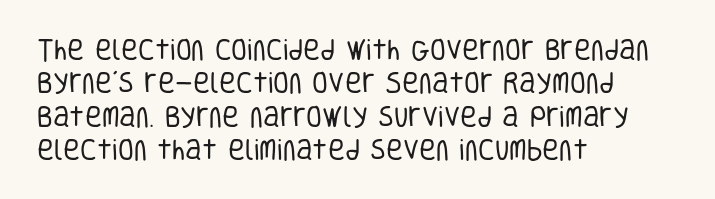
The image shows 23 px text type, upright; set left-aligned, normal line spacing (1.45x), normal letter spacing, not underlined.
